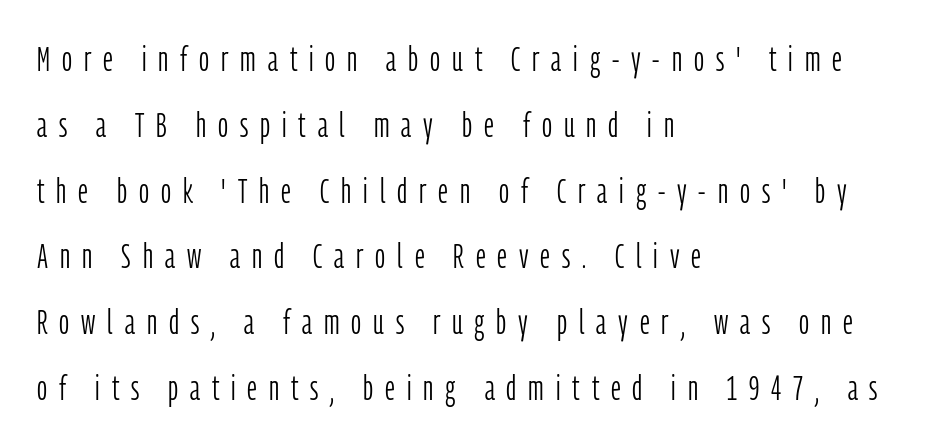
{"serif": "no", "italic": "no", "bold": "no", "weight": "light", "width": "condensed", "stroke_contrast": "low", "x_height": "medium", "monospaced": "no", "underline": "no", "align": "left", "line_spacing_ratio": 1.88, "letter_spacing": "wide", "letter_spacing_em": 0.34, "glyph_px": 35}
